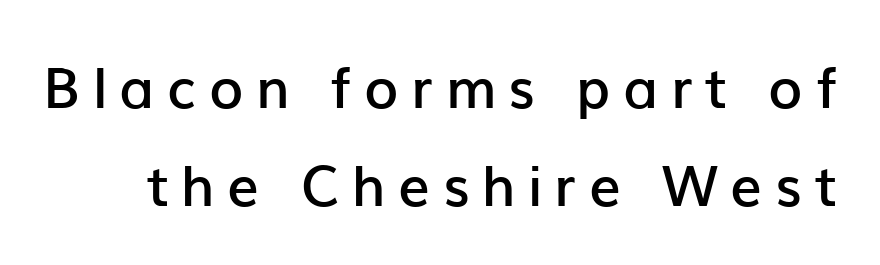
{"serif": "no", "italic": "no", "bold": "semi", "weight": "semibold", "width": "normal", "stroke_contrast": "low", "x_height": "medium", "monospaced": "no", "underline": "no", "line_spacing_ratio": 1.75, "letter_spacing": "wide", "letter_spacing_em": 0.22, "glyph_px": 56}
